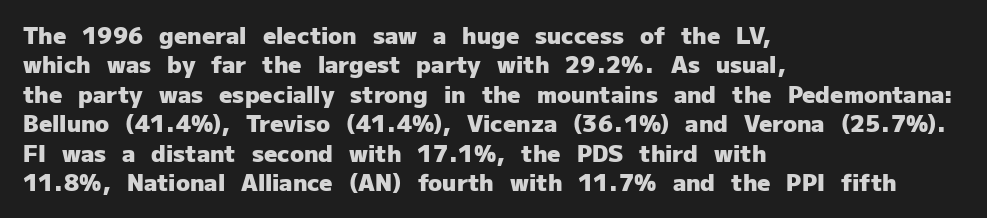
{"italic": "no", "bold": "yes", "underline": "no", "align": "left", "line_spacing": "normal", "line_spacing_ratio": 1.28, "letter_spacing": "normal", "letter_spacing_em": 0.0, "glyph_px": 23}
